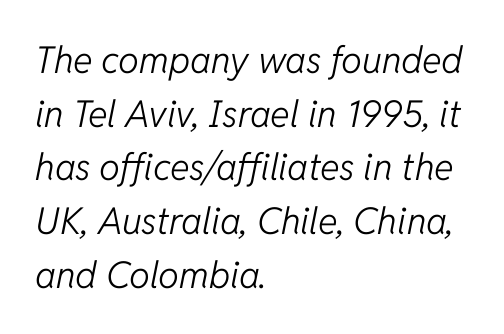
The image shows 37 px light type, italic (leaning right); set left-aligned, normal line spacing (1.45x), normal letter spacing, not underlined; low stroke contrast and a medium x-height.
